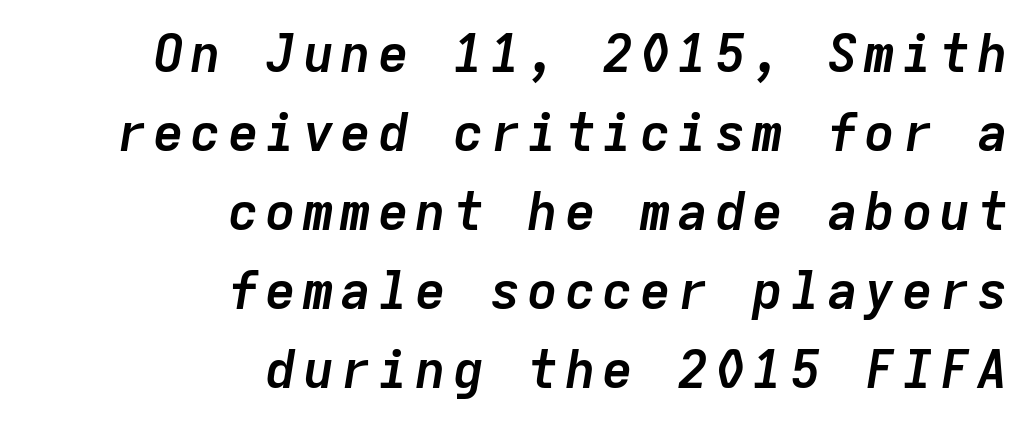
The image shows 52 px semibold type, italic (leaning right), monospaced; set right-aligned, normal line spacing (1.52x), not underlined; low stroke contrast and a medium x-height.
